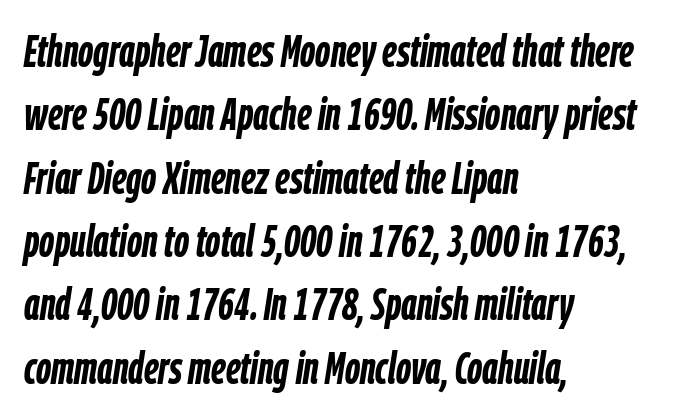
Every letter is thick-stroked: bold, no question. Standard letterfit; no display-style spreading of the glyphs. Is this a fixed-width face? No — the glyphs have proportional, varying widths. Beneath every word, the page is bare. Does the lettering tilt? It does — this is italic. Short and long lines alike share a common starting point at left.
